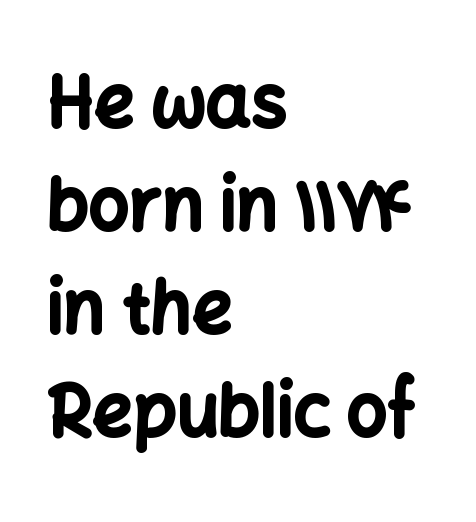
Q: Is the text bold? A: Yes.
Q: Is the text italic (slanted)? A: No, it is upright.
Q: Is the typeface a serif or a sans-serif typeface? A: Sans-serif.
Q: Is the text underlined? A: No.
Q: How is the paragraph aligned? A: Left-aligned.
Q: Is the spacing between letters normal or unusually wide? A: Normal.
Q: Is the spacing between lines tight, normal or loose? A: Normal.
Q: Width (condensed, normal, or wide)? A: Normal.
Q: Stroke contrast? A: Low.
Q: x-height? A: Medium.
Q: Monospaced? A: No.
